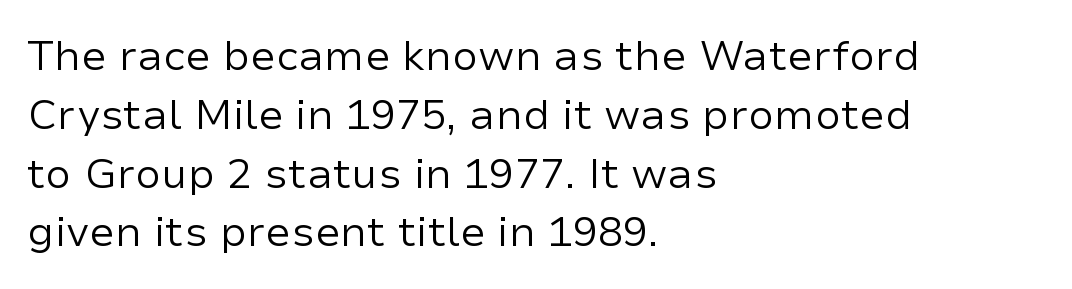
{"serif": "no", "italic": "no", "bold": "no", "weight": "regular", "width": "normal", "stroke_contrast": "low", "x_height": "medium", "monospaced": "no", "underline": "no", "align": "left", "line_spacing": "normal", "line_spacing_ratio": 1.4, "letter_spacing": "normal", "letter_spacing_em": 0.0, "glyph_px": 42}
